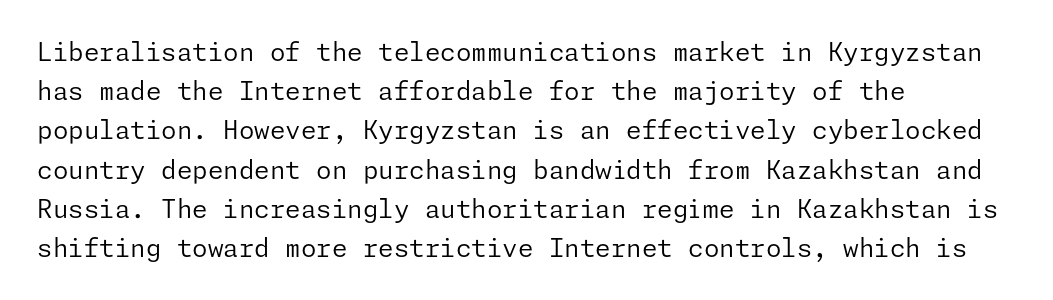
{"italic": "no", "bold": "no", "underline": "no", "align": "left", "line_spacing": "normal", "line_spacing_ratio": 1.57, "letter_spacing": "normal", "letter_spacing_em": 0.0, "glyph_px": 25}
